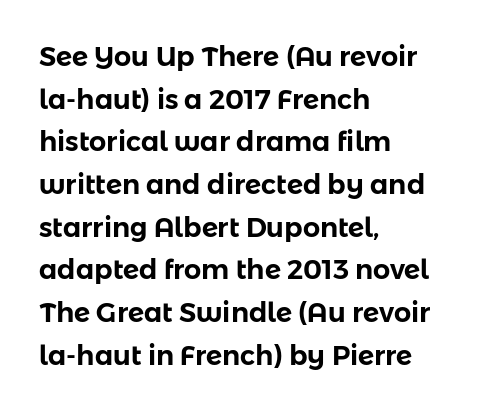
Q: Is the text italic (slanted)? A: No, it is upright.
Q: Is the text underlined? A: No.
Q: How is the paragraph aligned? A: Left-aligned.
Q: Is the spacing between letters normal or unusually wide? A: Normal.
Q: Is the spacing between lines tight, normal or loose? A: Normal.
